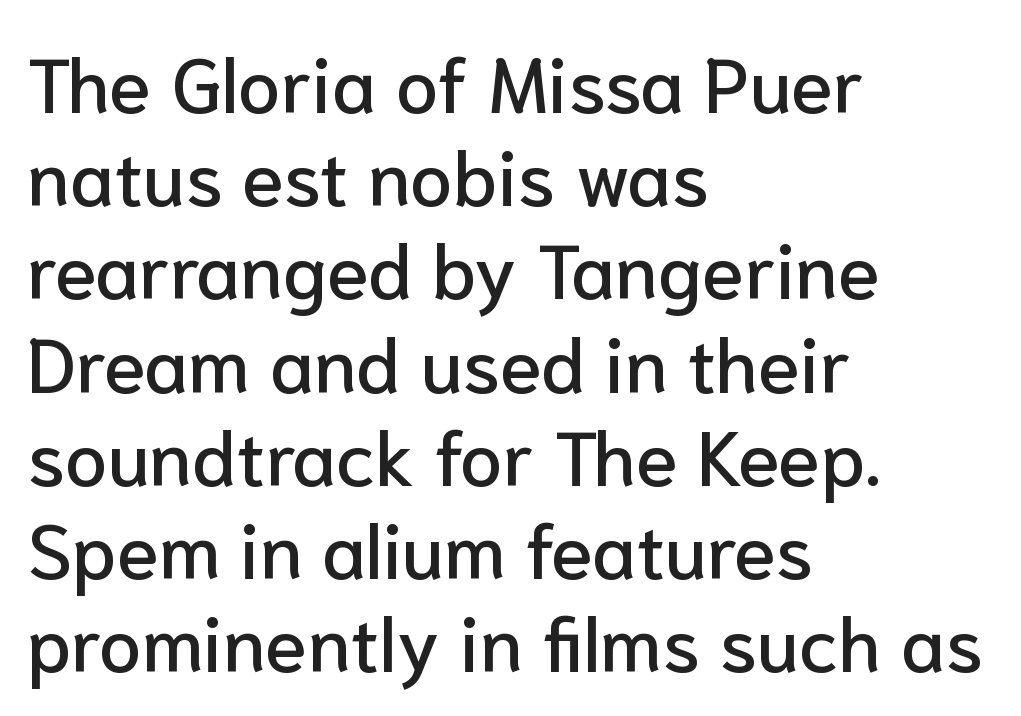
Q: Is the text italic (slanted)? A: No, it is upright.
Q: Is the typeface a serif or a sans-serif typeface? A: Sans-serif.
Q: Is the text underlined? A: No.
Q: How is the paragraph aligned? A: Left-aligned.
Q: Is the spacing between letters normal or unusually wide? A: Normal.
Q: Width (condensed, normal, or wide)? A: Normal.
Q: Stroke contrast? A: Low.
Q: x-height? A: Medium.
Q: Monospaced? A: No.
